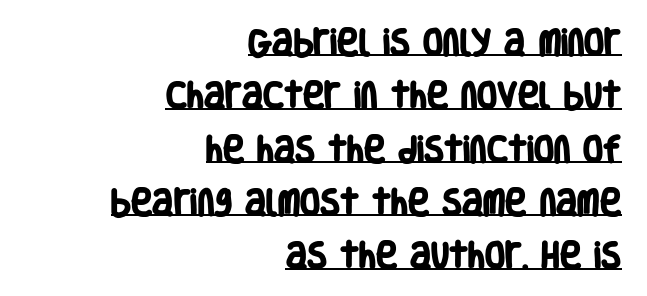
The image shows 29 px heavy, condensed sans-serif type; set right-aligned, line spacing 1.84x, normal letter spacing, underlined; low stroke contrast and a large x-height.
